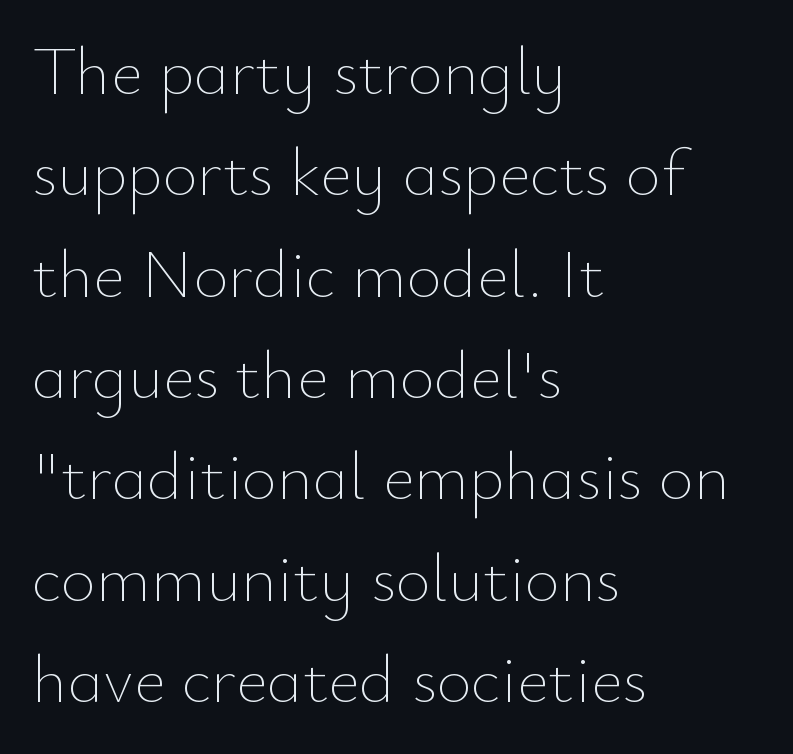
{"italic": "no", "bold": "no", "weight": "thin", "width": "normal", "stroke_contrast": "low", "x_height": "small", "monospaced": "no", "underline": "no", "align": "left", "line_spacing": "normal", "line_spacing_ratio": 1.49, "letter_spacing": "normal", "letter_spacing_em": 0.0, "glyph_px": 68}
